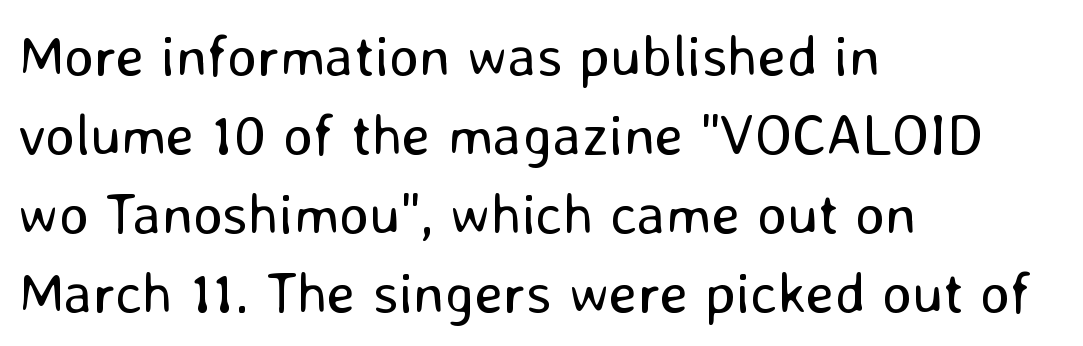
{"serif": "no", "italic": "no", "bold": "no", "weight": "regular", "width": "normal", "stroke_contrast": "low", "x_height": "medium", "monospaced": "no", "underline": "no", "align": "left", "line_spacing": "normal", "line_spacing_ratio": 1.36, "letter_spacing": "normal", "letter_spacing_em": 0.0, "glyph_px": 58}
